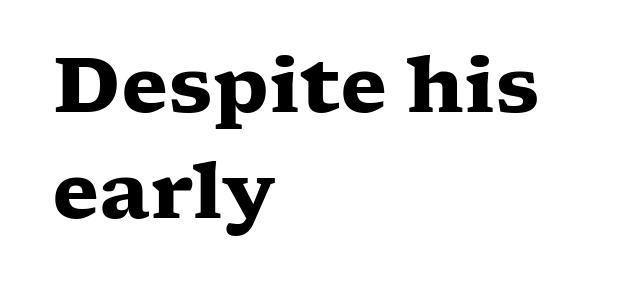
{"serif": "yes", "italic": "no", "bold": "yes", "weight": "heavy", "width": "wide", "stroke_contrast": "low", "x_height": "medium", "monospaced": "no", "underline": "no", "align": "left", "line_spacing": "normal", "line_spacing_ratio": 1.38, "letter_spacing": "normal", "letter_spacing_em": 0.0, "glyph_px": 77}
